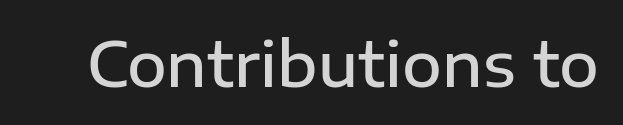
Q: Is the text bold? A: Semi-bold.
Q: Is the text italic (slanted)? A: No, it is upright.
Q: Is the typeface a serif or a sans-serif typeface? A: Sans-serif.
Q: Is the text underlined? A: No.
Q: Is the spacing between letters normal or unusually wide? A: Normal.
Q: Width (condensed, normal, or wide)? A: Normal.
Q: Stroke contrast? A: Low.
Q: x-height? A: Medium.
Q: Monospaced? A: No.
